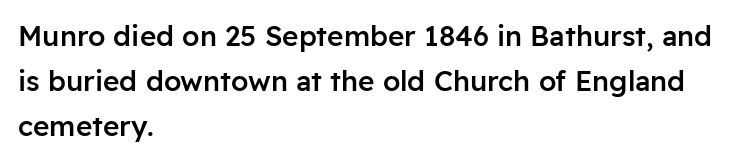
Visually the block forms a straight wall on the left and a jagged coastline on the right. A clean baseline with only descenders dipping below it. Moderately thickened strokes mark this as semibold type. Letter spacing: default. Font category for this specimen: sans-serif. Ordinary non-slanted type is in use.
